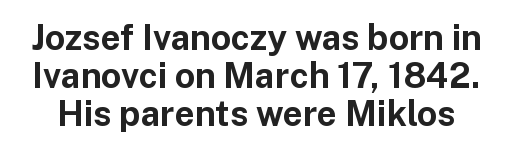
Q: Is the text bold? A: Yes.
Q: Is the text italic (slanted)? A: No, it is upright.
Q: Is the typeface a serif or a sans-serif typeface? A: Sans-serif.
Q: Is the text underlined? A: No.
Q: Is the spacing between letters normal or unusually wide? A: Normal.
Q: Is the spacing between lines tight, normal or loose? A: Tight.
Q: Width (condensed, normal, or wide)? A: Normal.
Q: Stroke contrast? A: Low.
Q: x-height? A: Medium.
Q: Monospaced? A: No.
